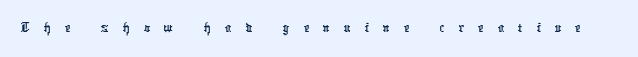
Check under the words: just untouched page. Between one letter and the next there's a generous, obvious gap. Examine the stroke ends and you'll find no serifs. Do the characters align in a grid? No, the font is proportional.
